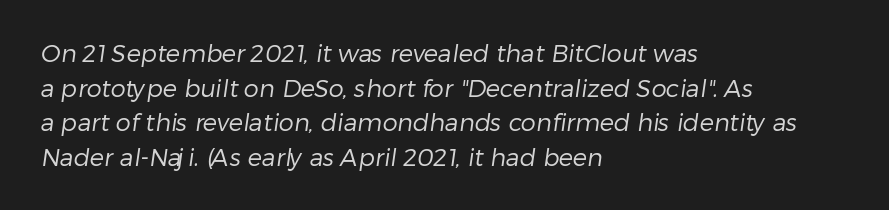
The image shows 24 px text type; set left-aligned, normal line spacing (1.44x), normal letter spacing, not underlined.
